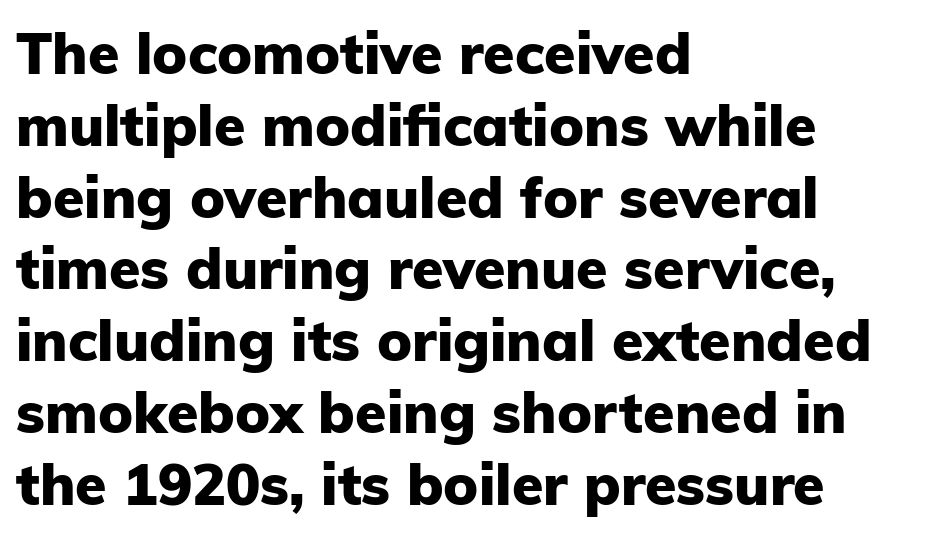
Designer's note — italics off, roman on. The passage is arranged the way most books set body copy — flush left. Horizontal bands of white between lines are of average thickness. This rendering features lettering with no underline. The glyphs in this specimen are sans serif. The rendering keeps characters at their native spacing.
